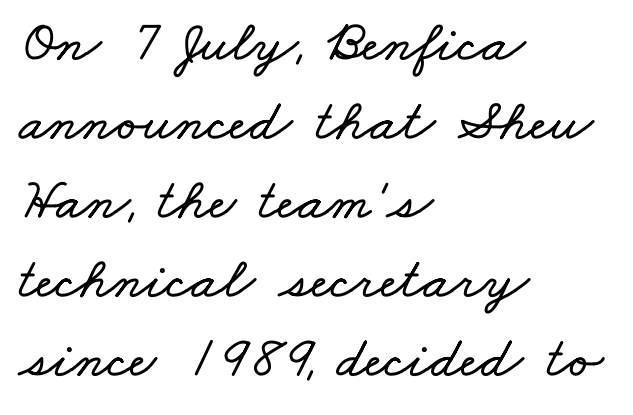
The image shows 59 px wide type; set left-aligned, normal line spacing (1.34x), normal letter spacing, not underlined; low stroke contrast and a small x-height.
